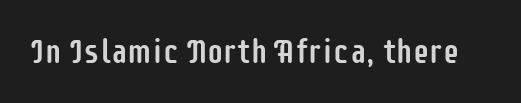
The image shows 33 px condensed sans-serif type, upright; set normal letter spacing, not underlined; low stroke contrast and a large x-height.
